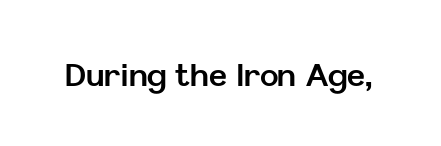
The image shows 31 px bold sans-serif type, upright; set normal letter spacing, not underlined; low stroke contrast and a medium x-height.
